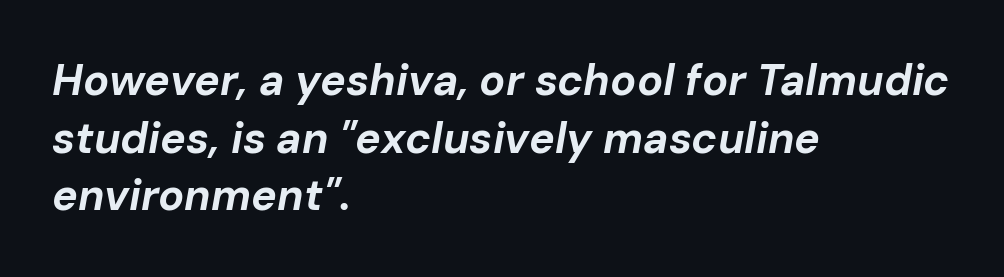
The image shows 43 px bold type, italic (leaning right); set left-aligned, normal line spacing (1.34x), normal letter spacing, not underlined; low stroke contrast and a medium x-height.
